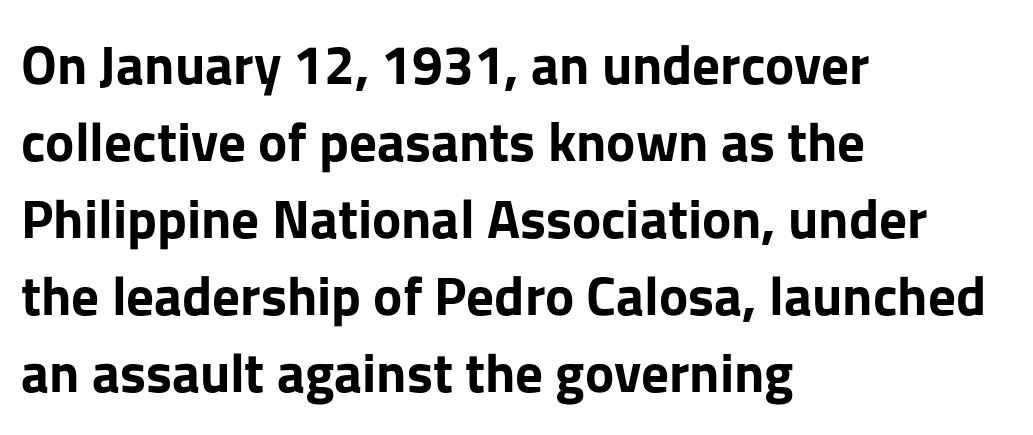
The image shows 55 px bold sans-serif type, upright; set left-aligned, normal line spacing (1.4x), normal letter spacing, not underlined; low stroke contrast and a medium x-height.
